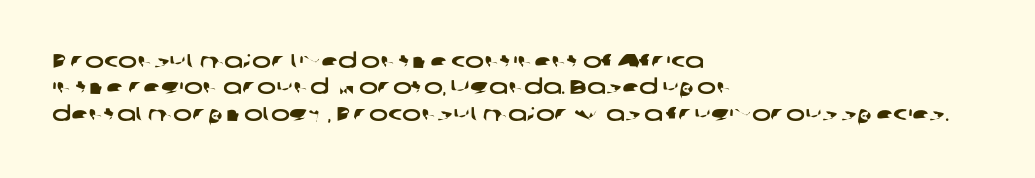
The image shows 20 px text type; set left-aligned, normal line spacing (1.32x), normal letter spacing, not underlined.
